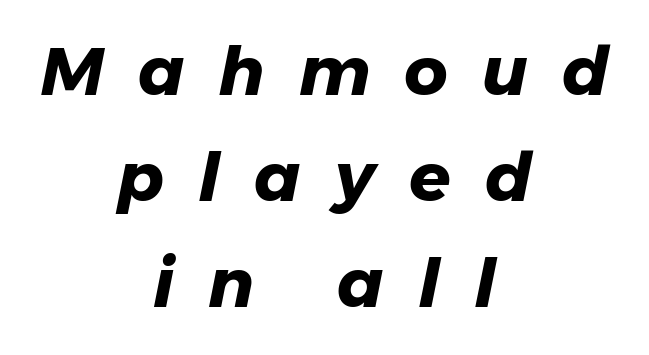
The glyphs have the mass of a bold cut. The lettering tilts uniformly, giving the passage an italic look. Tracking value appears strongly positive — letters spread wide. Spacing verdict: proportional, widths tailored to each character.
